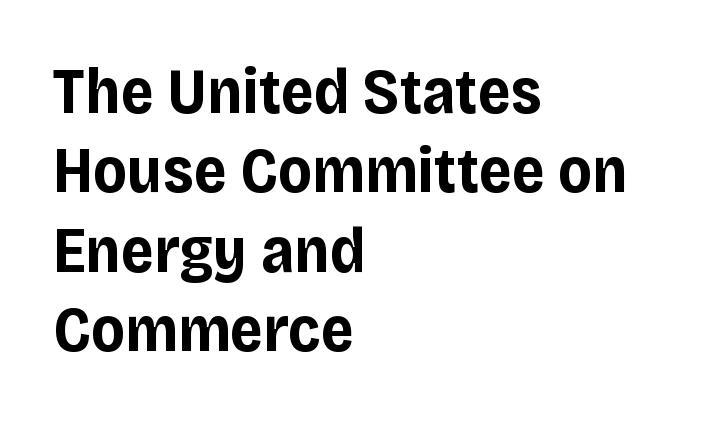
The image shows 64 px bold sans-serif type, upright; set left-aligned, line spacing 1.24x, normal letter spacing, not underlined; low stroke contrast and a large x-height.
